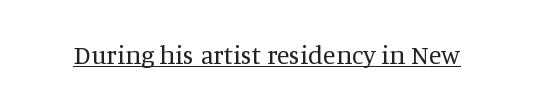
Q: Is the text bold? A: No.
Q: Is the text italic (slanted)? A: No, it is upright.
Q: Is the text underlined? A: Yes.
Q: Is the spacing between letters normal or unusually wide? A: Normal.
